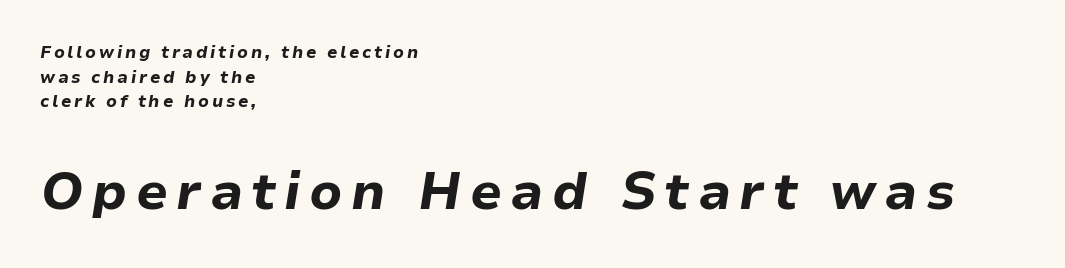
The image shows 52 px bold type, italic (leaning right); set left-aligned, normal line spacing (1.45x), not underlined; the second (bottom) block is 3.06x larger; low stroke contrast and a medium x-height.
